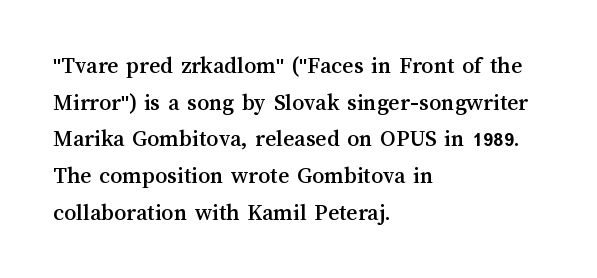
Q: Is the text italic (slanted)? A: No, it is upright.
Q: Is the text underlined? A: No.
Q: How is the paragraph aligned? A: Left-aligned.
Q: Is the spacing between letters normal or unusually wide? A: Normal.
Q: Is the spacing between lines tight, normal or loose? A: Normal.
